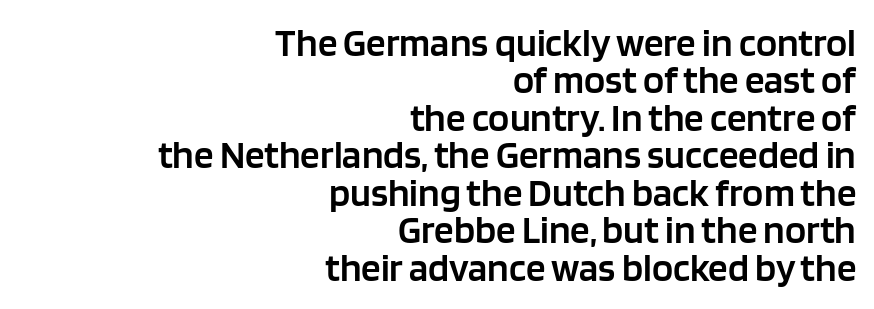
Q: Is the text bold? A: Semi-bold.
Q: Is the text italic (slanted)? A: No, it is upright.
Q: Is the typeface a serif or a sans-serif typeface? A: Sans-serif.
Q: Is the text underlined? A: No.
Q: How is the paragraph aligned? A: Right-aligned.
Q: Is the spacing between letters normal or unusually wide? A: Normal.
Q: Is the spacing between lines tight, normal or loose? A: Tight.
Q: Width (condensed, normal, or wide)? A: Normal.
Q: Stroke contrast? A: Low.
Q: x-height? A: Large.
Q: Monospaced? A: No.
